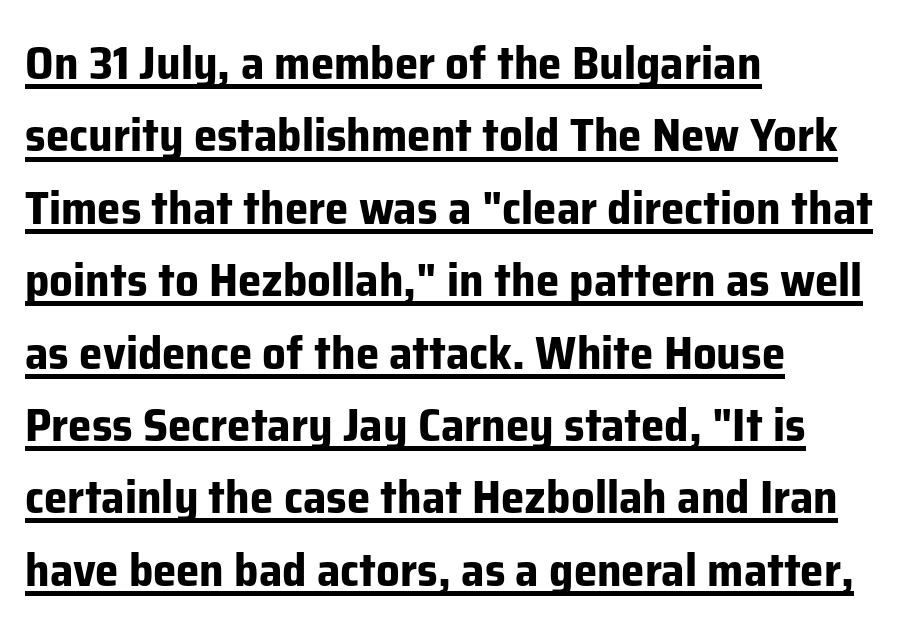
The image shows 47 px bold sans-serif type, upright; set left-aligned, normal line spacing (1.54x), normal letter spacing, underlined; low stroke contrast and a medium x-height.
